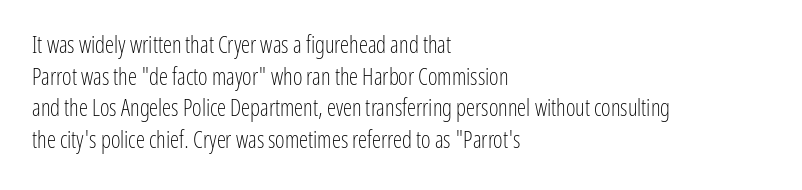
Q: Is the text bold? A: No.
Q: Is the text italic (slanted)? A: No, it is upright.
Q: Is the text underlined? A: No.
Q: How is the paragraph aligned? A: Left-aligned.
Q: Is the spacing between letters normal or unusually wide? A: Normal.
Q: Is the spacing between lines tight, normal or loose? A: Normal.
